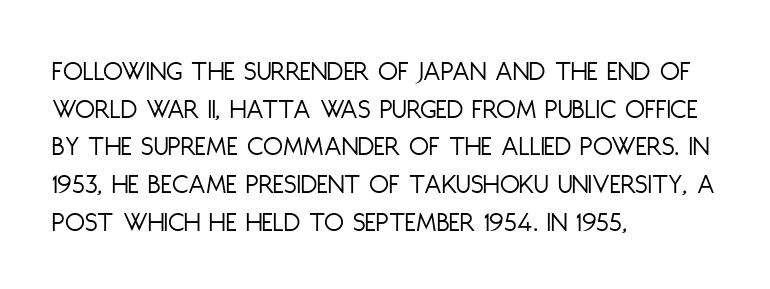
The area under the type is left untouched. Spacing verdict: proportional, widths tailored to each character. If you drew a ruler down the left edge, every line would touch it. Counters stay open thanks to moderate or lighter strokes. In terms of posture, this sample is upright. To sum up the face: it is a sans, with no serifs.
